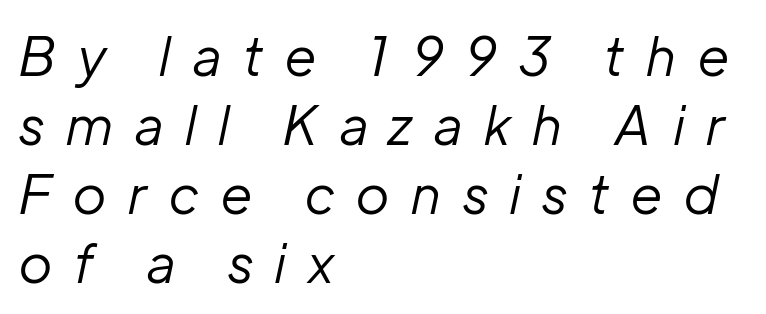
Beneath every word, the page is bare. Summary of weight: not heavy and not bold. Observe the lean: these are italic letterforms. Evenly set lines give the paragraph a standard silhouette. Each letter keeps its own natural width here, so spacing adapts to shape.
